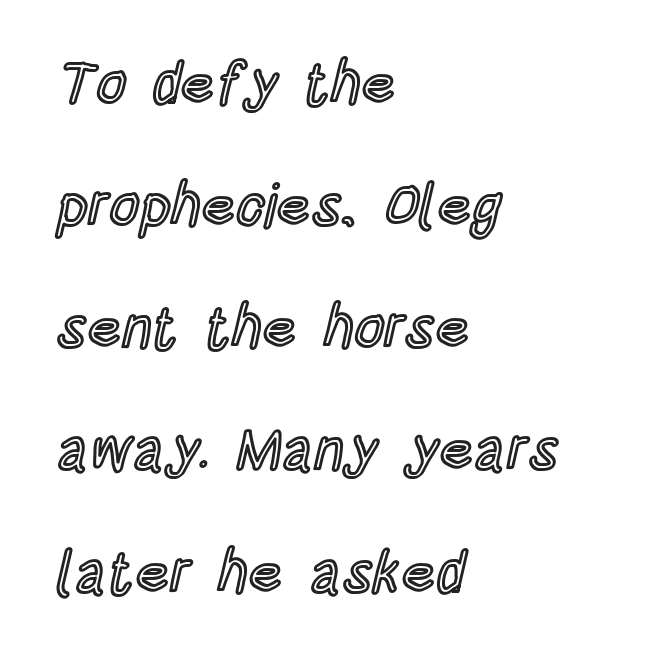
Q: Is the text italic (slanted)? A: Yes.
Q: Is the text underlined? A: No.
Q: How is the paragraph aligned? A: Left-aligned.
Q: Is the spacing between letters normal or unusually wide? A: Normal.
Q: Is the spacing between lines tight, normal or loose? A: Loose.
Q: Width (condensed, normal, or wide)? A: Condensed.
Q: x-height? A: Large.
Q: Monospaced? A: No.
